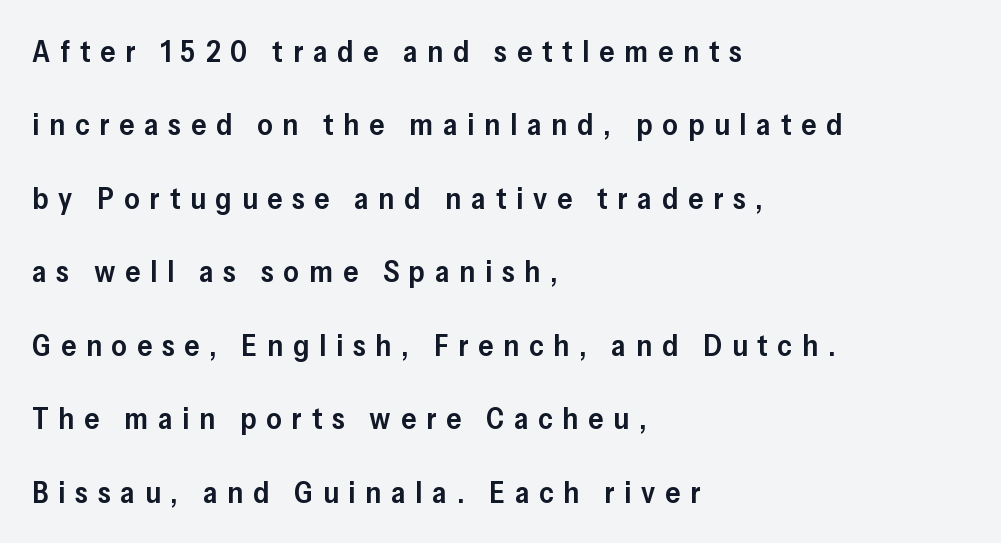
Q: Is the text bold? A: Semi-bold.
Q: Is the text italic (slanted)? A: No, it is upright.
Q: Is the typeface a serif or a sans-serif typeface? A: Sans-serif.
Q: Is the text underlined? A: No.
Q: How is the paragraph aligned? A: Left-aligned.
Q: Is the spacing between letters normal or unusually wide? A: Unusually wide.
Q: Is the spacing between lines tight, normal or loose? A: Loose.
Q: Width (condensed, normal, or wide)? A: Normal.
Q: Stroke contrast? A: Low.
Q: x-height? A: Medium.
Q: Monospaced? A: No.
